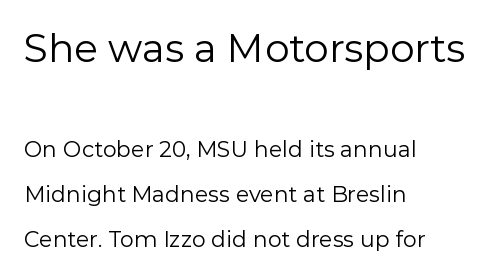
Q: Is the text bold? A: No.
Q: Is the text italic (slanted)? A: No, it is upright.
Q: Is the typeface a serif or a sans-serif typeface? A: Sans-serif.
Q: Is the text underlined? A: No.
Q: How is the paragraph aligned? A: Left-aligned.
Q: Is the spacing between letters normal or unusually wide? A: Normal.
Q: Is the spacing between lines tight, normal or loose? A: Loose.
Q: Which block of text is set in a larger size, the first (top) or the second (bottom)? A: The first (top) one.
Q: Width (condensed, normal, or wide)? A: Normal.
Q: Stroke contrast? A: Low.
Q: x-height? A: Medium.
Q: Monospaced? A: No.
